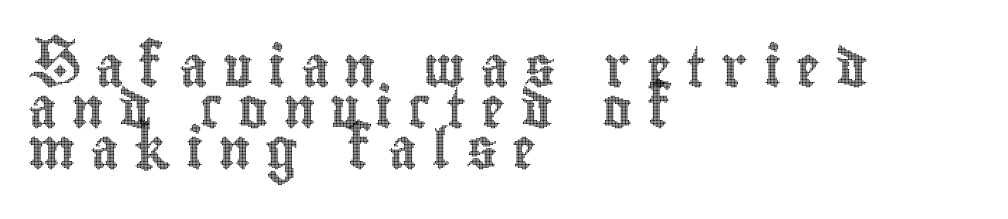
The image shows 40 px condensed type, upright; set left-aligned, tight line spacing (1.02x), unusually wide letter spacing (+0.38 em), not underlined; a small x-height.
